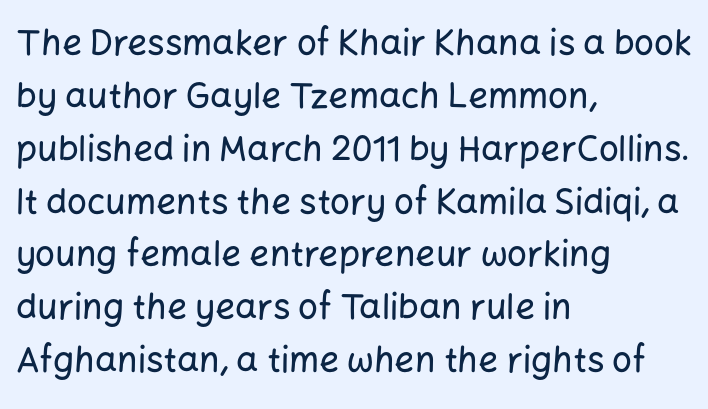
The image shows 35 px sans-serif type, upright; set left-aligned, normal line spacing (1.51x), normal letter spacing, not underlined; low stroke contrast and a medium x-height.
